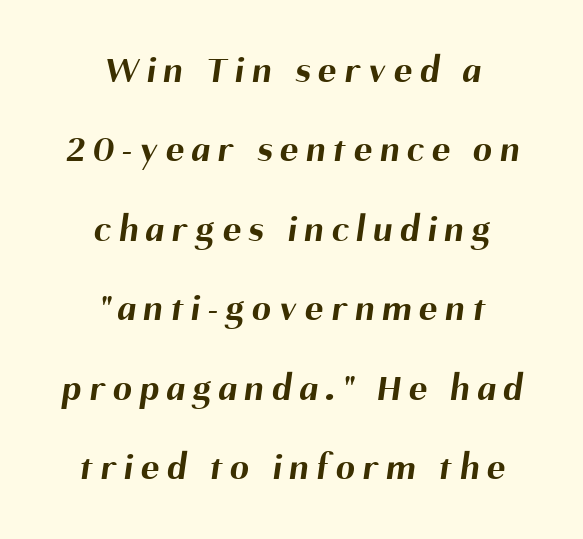
{"serif": "no", "bold": "yes", "weight": "bold", "width": "normal", "stroke_contrast": "medium", "x_height": "medium", "monospaced": "no", "underline": "no", "align": "center", "line_spacing": "loose", "line_spacing_ratio": 2.09, "letter_spacing": "wide", "letter_spacing_em": 0.21, "glyph_px": 38}
